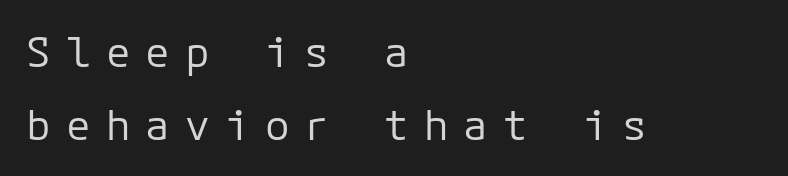
The image shows 41 px regular-weight sans-serif type, upright; set left-aligned, line spacing 1.78x, unusually wide letter spacing (+0.37 em), not underlined; low stroke contrast and a medium x-height.
